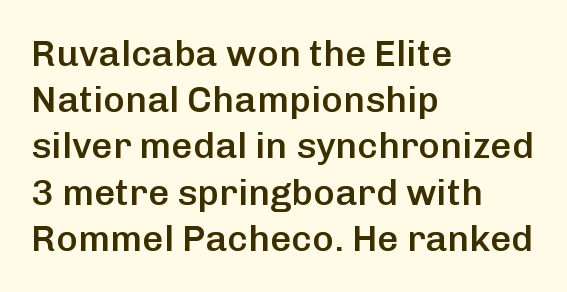
Here the designer chose a conventional face with non-uniform glyph widths. The words here are not underlined. No feet cap the strokes, marking this as sans-serif type. How heavy is the stroke? Medium-heavy — a semibold, shy of bold. The passage is arranged the way most books set body copy — flush left.
